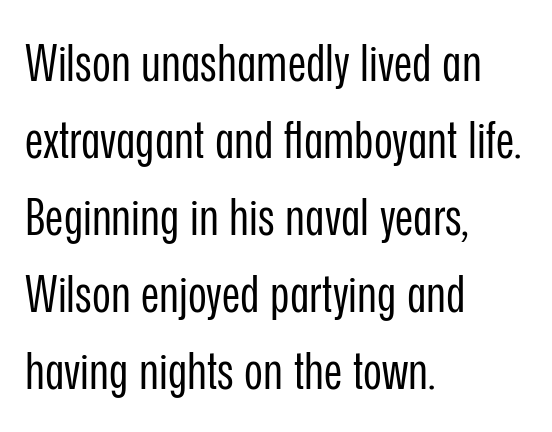
{"serif": "no", "italic": "no", "bold": "no", "weight": "regular", "width": "condensed", "stroke_contrast": "low", "x_height": "medium", "monospaced": "no", "underline": "no", "align": "left", "line_spacing": "normal", "line_spacing_ratio": 1.51, "letter_spacing": "normal", "letter_spacing_em": 0.0, "glyph_px": 51}
